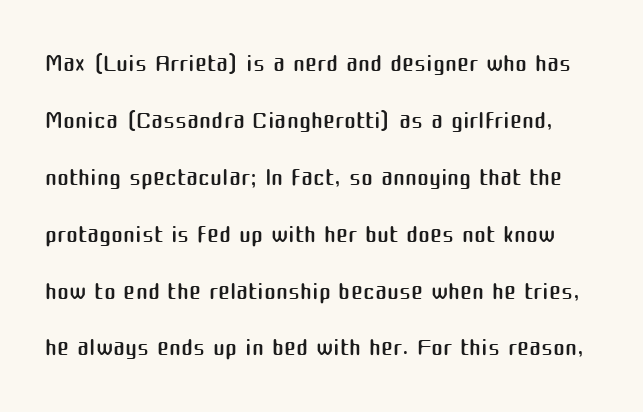
The rendering uses natural spacing where letterforms have individual widths. The letters stand straight up with perfectly vertical stems. The font sits on the lighter half of the weight spectrum, regular included. Students, observe: this is what conventionally led text looks like.
